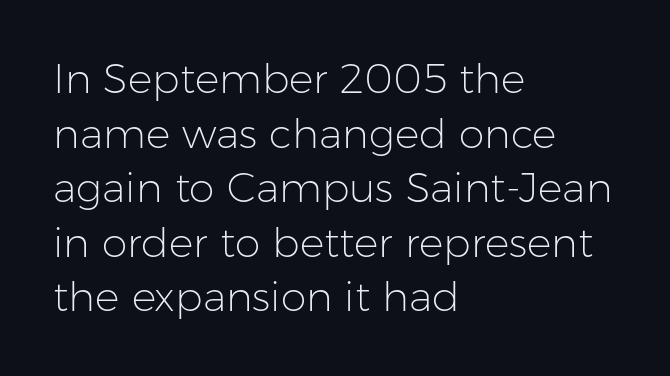
Nope, no serifs anywhere on these letters. The space directly below the letters is spotless. What stands out about the letter spacing? Nothing — it is the standard amount. The font is comparable to plain body text, perhaps lighter. The passage shown stacks its lines at a standard gap. A student would call this left alignment; a typographer would say flush left, rag right.
